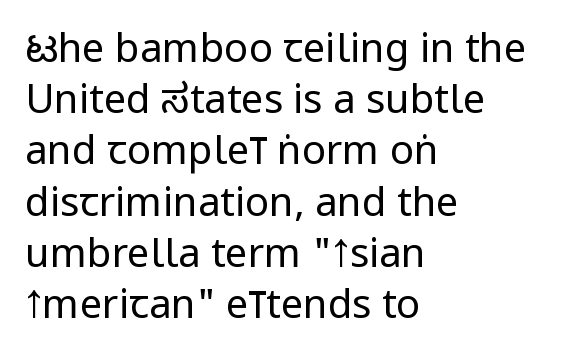
Nothing heavy about these letters — not bold at all. The rag falls on the right side of this text block. Rows of type keep a routine distance in the vertical direction. The baseline area is clear. The passage shown has conventional tracking throughout. Check where the strokes stop: nothing finishes them off — pure sans.
